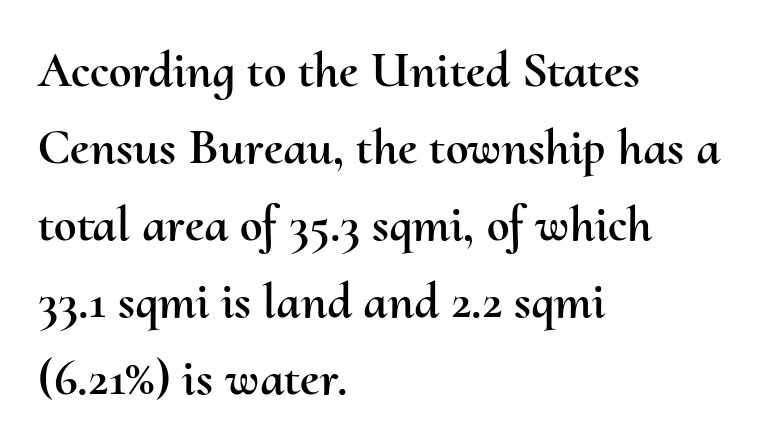
Q: Is the text italic (slanted)? A: No, it is upright.
Q: Is the text underlined? A: No.
Q: How is the paragraph aligned? A: Left-aligned.
Q: Is the spacing between letters normal or unusually wide? A: Normal.
Q: Is the spacing between lines tight, normal or loose? A: Normal.
Q: Width (condensed, normal, or wide)? A: Normal.
Q: Stroke contrast? A: Medium.
Q: x-height? A: Small.
Q: Monospaced? A: No.
